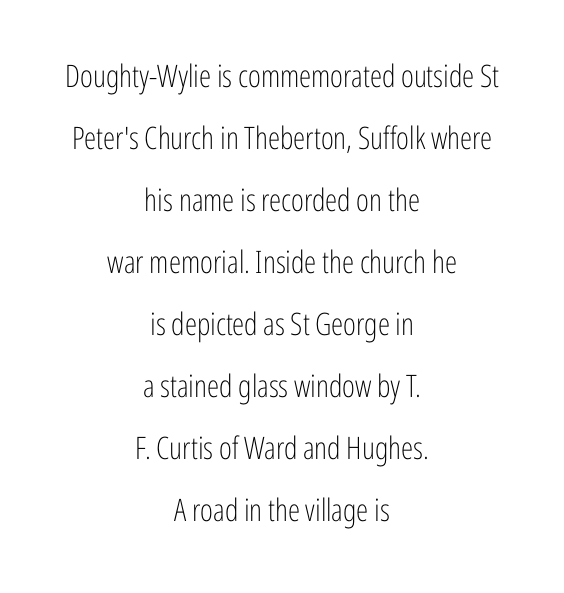
The letters sit at their default tracking, neither squeezed nor spread. Looks like regular typesetting: each glyph gets only the width it needs. Baseline-to-baseline distance is far greater than the letter height. Italic: no, the glyphs are upright roman. These lines are composed in type without serifs. These lines are centered, leaving both edges ragged.
